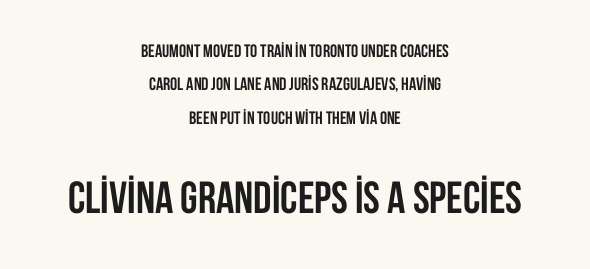
{"serif": "no", "italic": "no", "bold": "yes", "weight": "semibold", "width": "condensed", "stroke_contrast": "low", "x_height": "large", "monospaced": "no", "underline": "no", "align": "center", "line_spacing_ratio": 1.86, "letter_spacing": "normal", "letter_spacing_em": 0.0, "larger_block": "second", "size_ratio": 2.5, "glyph_px": 45}
